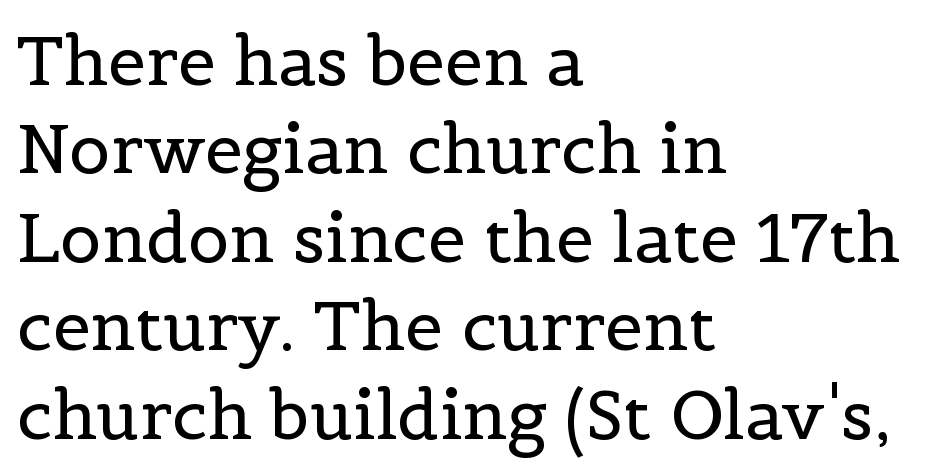
Style check: upright. Summary of vertical rhythm: regular, with standard interline spacing. All the whitespace from short lines collects on the right. These lines are rendered in a variable-pitch font. Font category for this specimen: serif.
